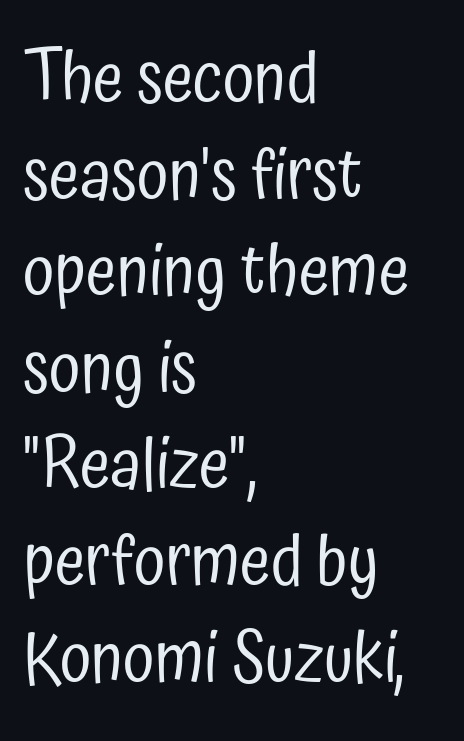
The leading is moderate, giving the passage an even texture. Are there feet on the stems? There aren't — it's a sans. Heaviness? Minimal to ordinary, like unemphasized prose. These lines were composed using upright roman letters. Character widths vary here, with narrow letters taking less room than wide ones. Is the block centered? No — it sits flush against the left margin.
